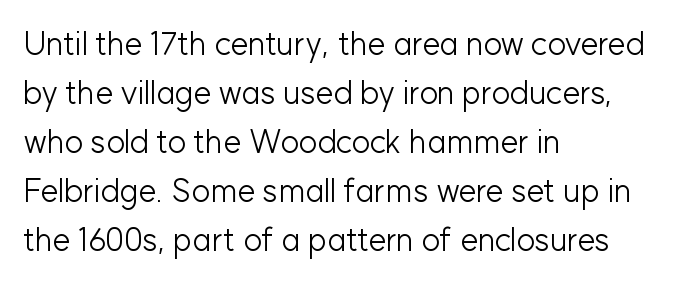
{"serif": "no", "italic": "no", "bold": "no", "weight": "light", "width": "normal", "stroke_contrast": "low", "x_height": "medium", "monospaced": "no", "underline": "no", "align": "left", "line_spacing": "normal", "line_spacing_ratio": 1.53, "letter_spacing": "normal", "letter_spacing_em": 0.0, "glyph_px": 32}
